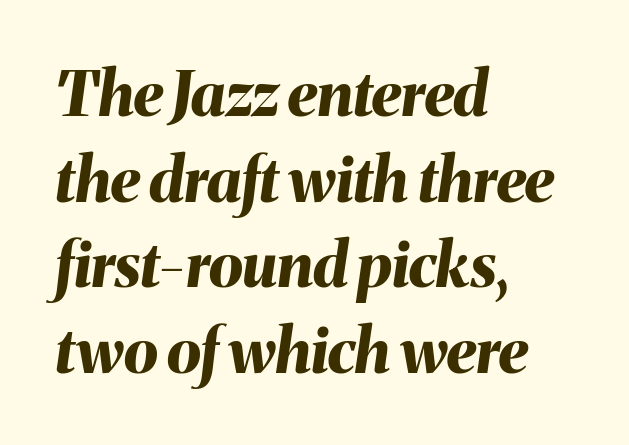
{"italic": "yes", "lean": "right", "slant_degrees": 8, "bold": "yes", "weight": "bold", "width": "normal", "stroke_contrast": "medium", "x_height": "medium", "monospaced": "no", "underline": "no", "align": "left", "line_spacing": "normal", "line_spacing_ratio": 1.38, "letter_spacing": "normal", "letter_spacing_em": 0.0, "glyph_px": 62}
